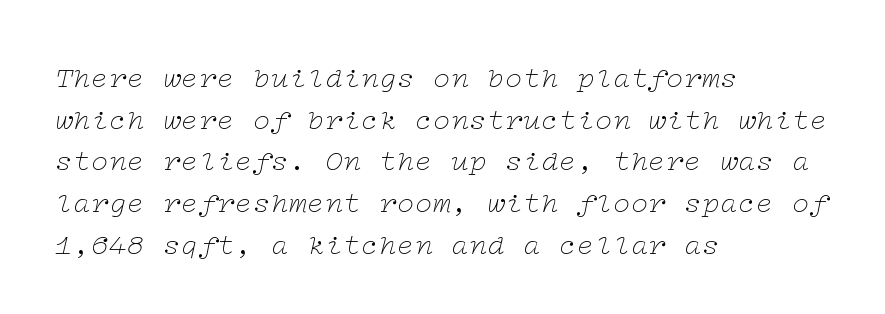
The image shows 30 px thin, wide serif type, italic (leaning right); set left-aligned, normal line spacing (1.39x), normal letter spacing, not underlined; low stroke contrast and a medium x-height.
